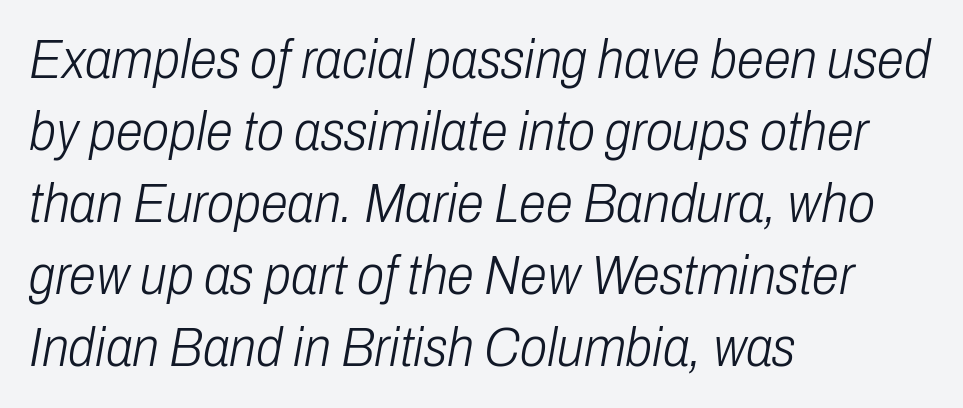
Proportional: the letters do not fall into vertical columns. In terms of letterspacing, this is plain default setting. The weight tops out at a normal text grade. Type without underlining. Would a proofreader flag this as italicized? Yes. The passage is arranged the way most books set body copy — flush left.
